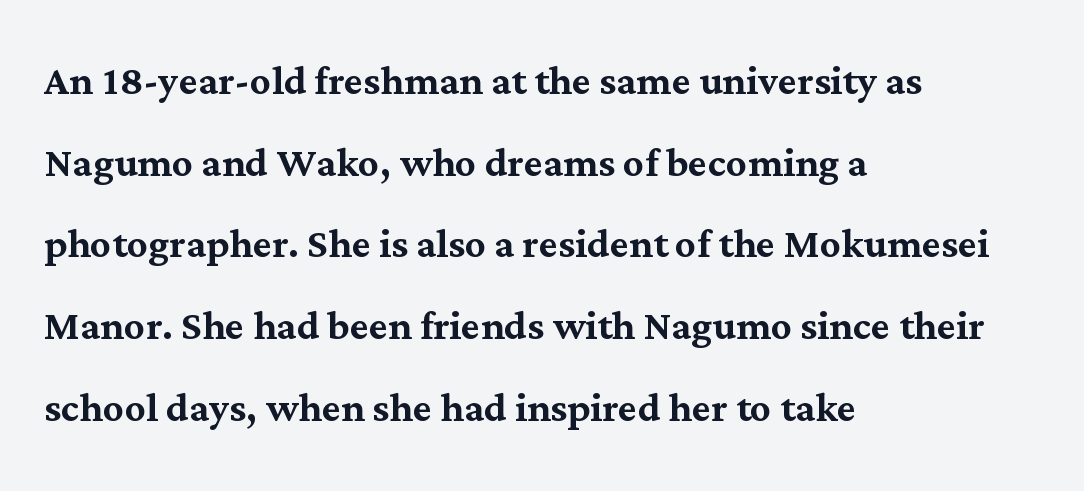
Q: Is the text italic (slanted)? A: No, it is upright.
Q: Is the typeface a serif or a sans-serif typeface? A: Serif.
Q: Is the text underlined? A: No.
Q: How is the paragraph aligned? A: Left-aligned.
Q: Is the spacing between letters normal or unusually wide? A: Normal.
Q: Is the spacing between lines tight, normal or loose? A: Normal.
Q: Width (condensed, normal, or wide)? A: Normal.
Q: Stroke contrast? A: Medium.
Q: x-height? A: Medium.
Q: Monospaced? A: No.
